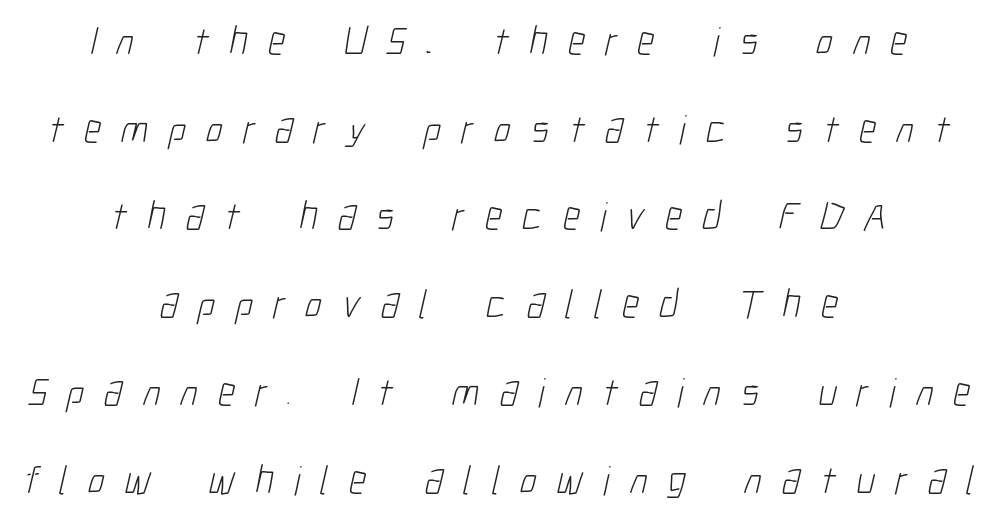
Q: Is the text bold? A: No.
Q: Is the typeface a serif or a sans-serif typeface? A: Sans-serif.
Q: Is the text underlined? A: No.
Q: How is the paragraph aligned? A: Centered.
Q: Is the spacing between letters normal or unusually wide? A: Unusually wide.
Q: Is the spacing between lines tight, normal or loose? A: Loose.
Q: Width (condensed, normal, or wide)? A: Condensed.
Q: Stroke contrast? A: Low.
Q: x-height? A: Medium.
Q: Monospaced? A: No.
